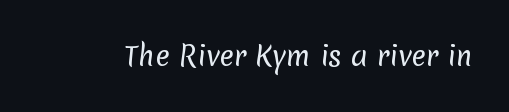
The line texture is even and compact thanks to regular tracking. Glance below the letters and you will spot only blank space. Heft: none added — not bold.
